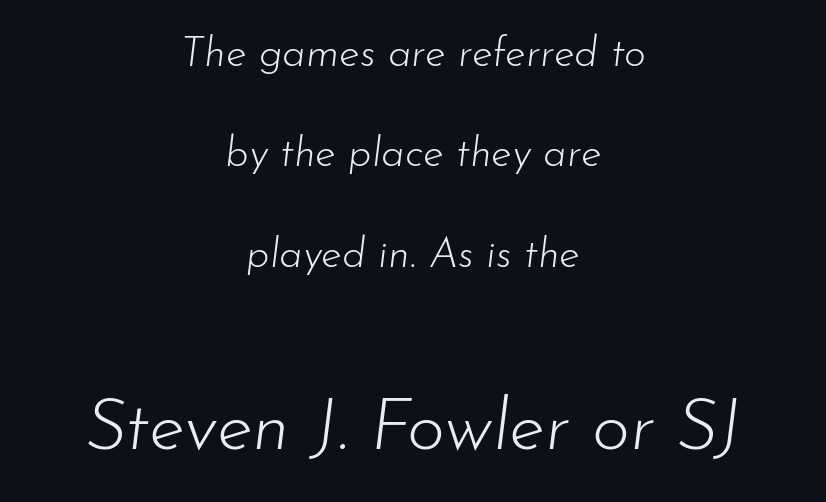
{"italic": "yes", "lean": "right", "slant_degrees": 7, "bold": "no", "weight": "light", "width": "normal", "stroke_contrast": "low", "x_height": "small", "monospaced": "no", "underline": "no", "align": "center", "line_spacing": "loose", "line_spacing_ratio": 2.39, "letter_spacing": "normal", "letter_spacing_em": 0.0, "larger_block": "second", "size_ratio": 1.74, "glyph_px": 73}
